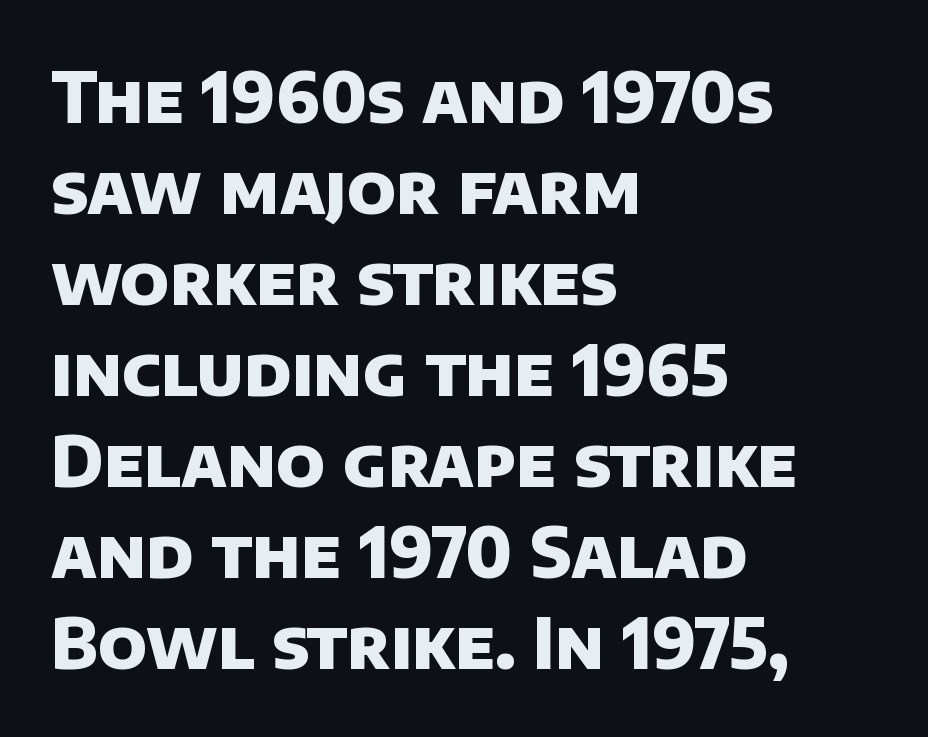
Q: Is the text bold? A: Yes.
Q: Is the typeface a serif or a sans-serif typeface? A: Sans-serif.
Q: Is the text underlined? A: No.
Q: How is the paragraph aligned? A: Left-aligned.
Q: Is the spacing between letters normal or unusually wide? A: Normal.
Q: Is the spacing between lines tight, normal or loose? A: Normal.
Q: Width (condensed, normal, or wide)? A: Normal.
Q: Stroke contrast? A: Low.
Q: x-height? A: Large.
Q: Monospaced? A: No.
